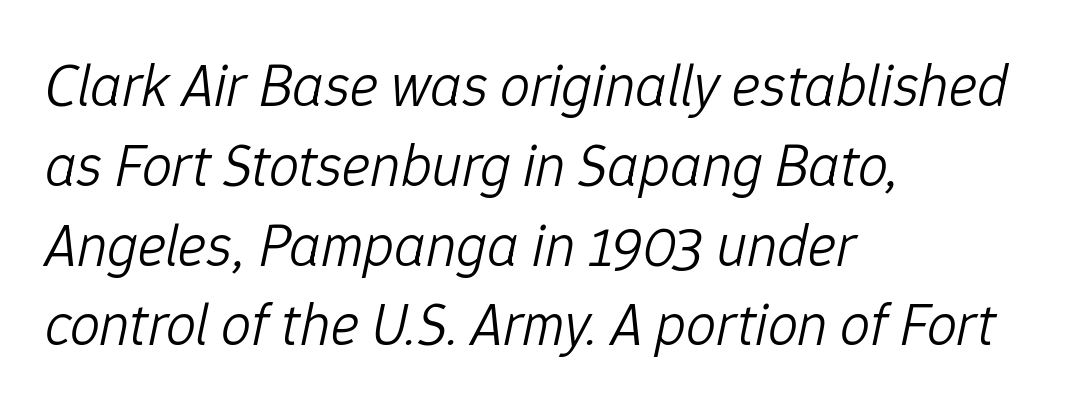
The image shows 60 px light type, italic (leaning right); set left-aligned, normal line spacing (1.33x), normal letter spacing, not underlined; low stroke contrast and a medium x-height.
